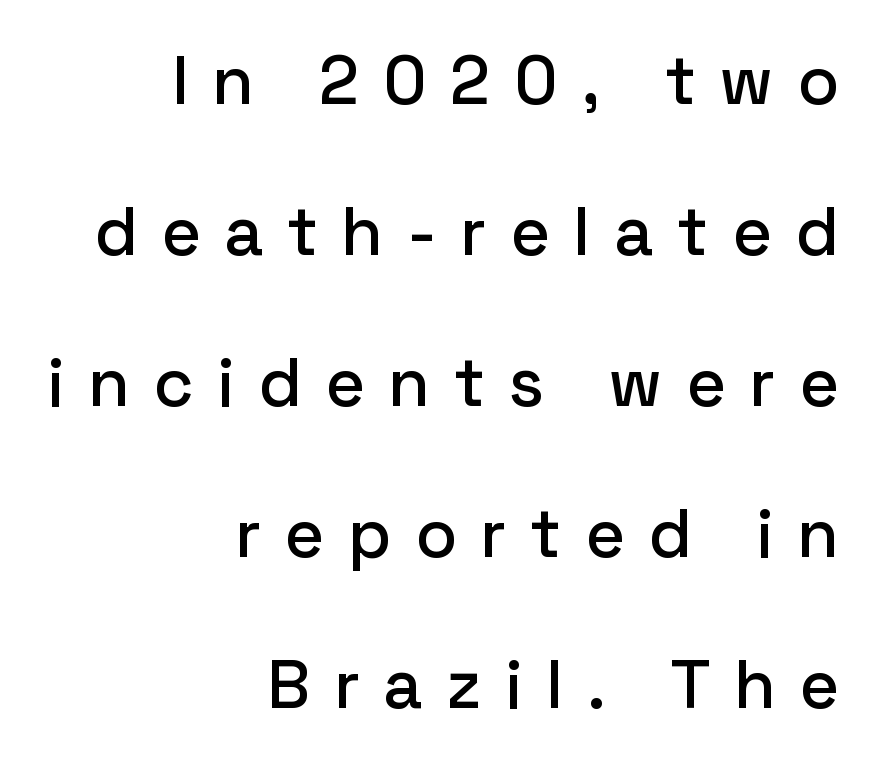
This block would shrink considerably if given ordinary leading; it's expanded now. Descender tails drop into unmarked territory. A flush-right, rag-left setting is used for this passage. Here the designer chose a conventional face with non-uniform glyph widths. It's the straight-up-and-down kind of type. This sample uses a sans-serif face.
